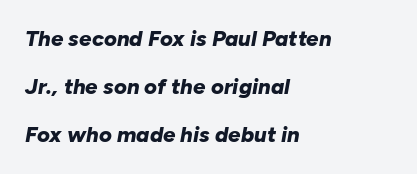
{"italic": "yes", "lean": "right", "slant_degrees": 10, "bold": "yes", "underline": "no", "align": "left", "line_spacing": "loose", "line_spacing_ratio": 2.19, "letter_spacing": "normal", "letter_spacing_em": 0.0, "glyph_px": 22}
